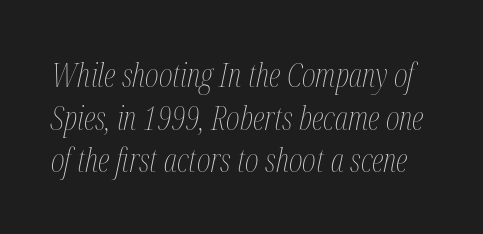
Line spacing here is normal. Between one letter and the next there's only the usual sliver of space. The specimen omits any rule beneath the text block's lines. The face used here is proportionally spaced, like ordinary book or web type. The face used here has a pronounced slope to its letters. The strokes carry an ordinary text weight at most.
